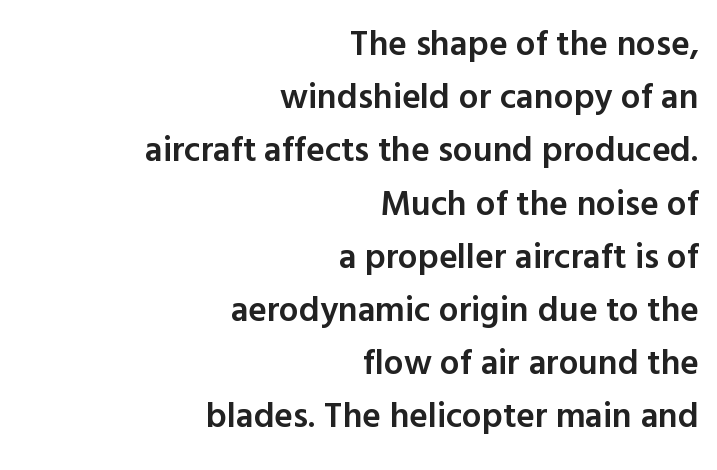
{"serif": "no", "italic": "no", "bold": "semi", "weight": "semibold", "width": "normal", "x_height": "medium", "monospaced": "no", "underline": "no", "align": "right", "line_spacing": "normal", "line_spacing_ratio": 1.52, "letter_spacing": "normal", "letter_spacing_em": 0.0, "glyph_px": 35}
